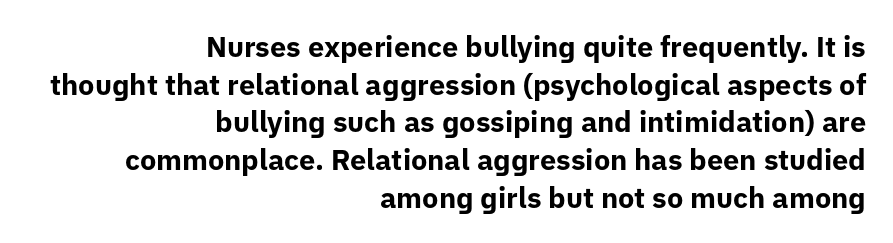
Q: Is the text bold? A: Yes.
Q: Is the text italic (slanted)? A: No, it is upright.
Q: Is the typeface a serif or a sans-serif typeface? A: Sans-serif.
Q: Is the text underlined? A: No.
Q: How is the paragraph aligned? A: Right-aligned.
Q: Is the spacing between letters normal or unusually wide? A: Normal.
Q: Is the spacing between lines tight, normal or loose? A: Normal.
Q: Width (condensed, normal, or wide)? A: Normal.
Q: Stroke contrast? A: Low.
Q: x-height? A: Medium.
Q: Monospaced? A: No.
